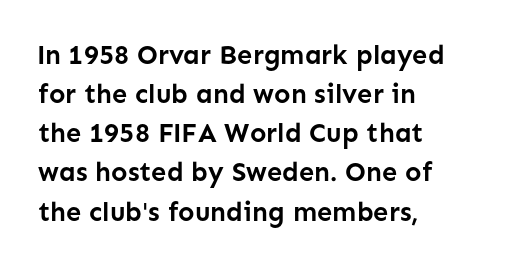
Q: Is the text bold? A: Yes.
Q: Is the text italic (slanted)? A: No, it is upright.
Q: Is the text underlined? A: No.
Q: How is the paragraph aligned? A: Left-aligned.
Q: Is the spacing between letters normal or unusually wide? A: Normal.
Q: Is the spacing between lines tight, normal or loose? A: Normal.
